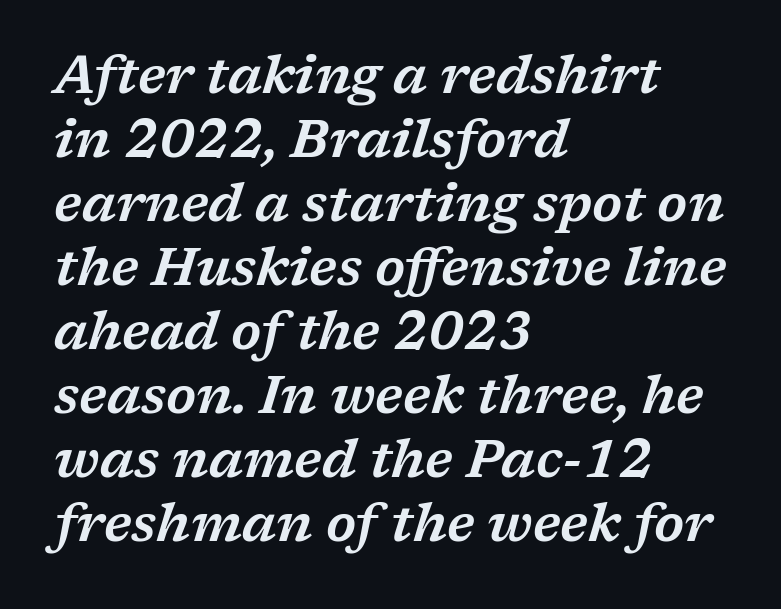
Q: Is the text italic (slanted)? A: Yes, it leans right by about 17 degrees.
Q: Is the typeface a serif or a sans-serif typeface? A: Serif.
Q: Is the text underlined? A: No.
Q: How is the paragraph aligned? A: Left-aligned.
Q: Is the spacing between letters normal or unusually wide? A: Normal.
Q: Width (condensed, normal, or wide)? A: Wide.
Q: Stroke contrast? A: Low.
Q: x-height? A: Medium.
Q: Monospaced? A: No.
